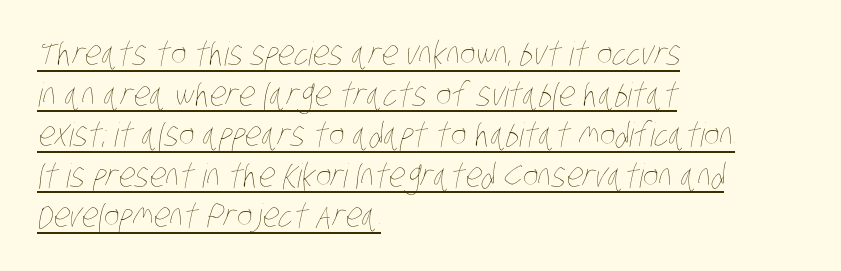
Q: Is the text bold? A: No.
Q: Is the text underlined? A: Yes.
Q: How is the paragraph aligned? A: Left-aligned.
Q: Is the spacing between letters normal or unusually wide? A: Normal.
Q: Width (condensed, normal, or wide)? A: Condensed.
Q: Stroke contrast? A: Low.
Q: x-height? A: Large.
Q: Monospaced? A: No.
